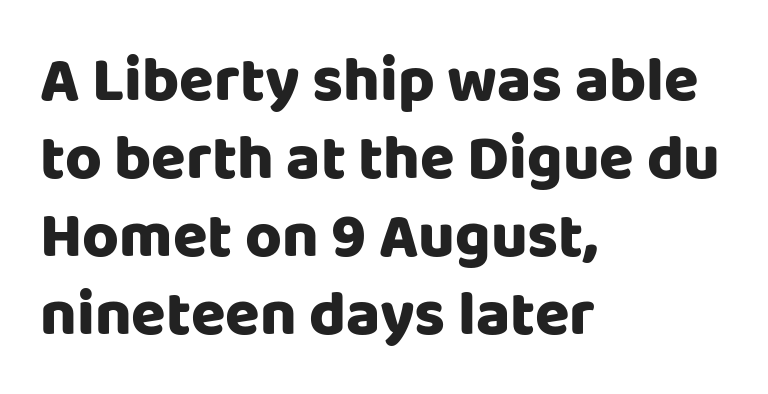
When letters stand straight like this, we call the style roman or upright. You can tell from the bare stems that sans-serif type was used. The face used here is proportionally spaced, like ordinary book or web type. If you drew a ruler down the left edge, every line would touch it. Unmarked baselines from the first word to the last.
